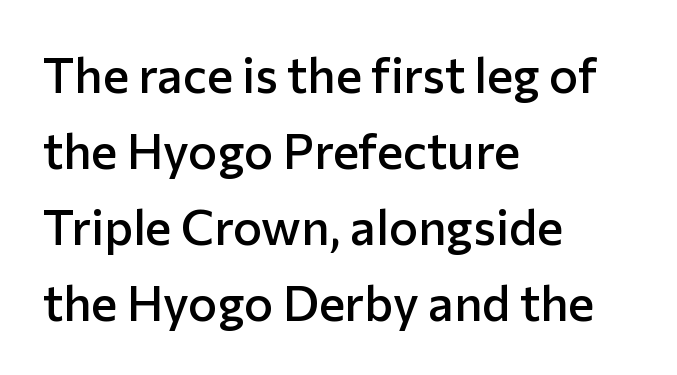
The image shows 49 px semibold sans-serif type, upright; set left-aligned, normal line spacing (1.55x), normal letter spacing, not underlined; low stroke contrast and a medium x-height.
